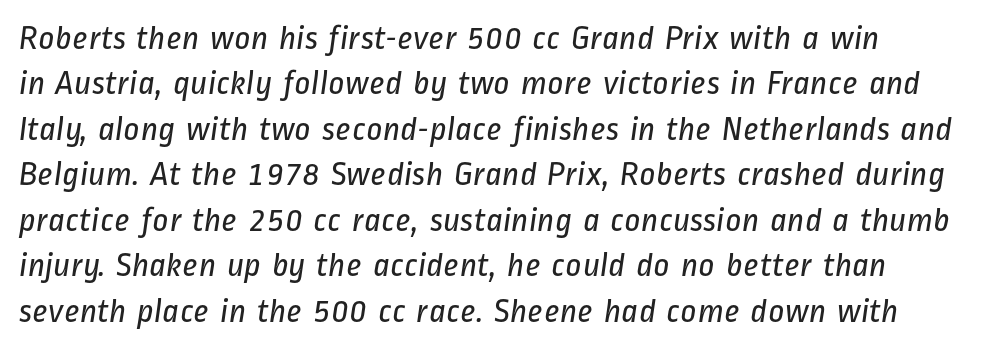
The image shows 35 px regular-weight, condensed sans-serif type; set normal line spacing (1.3x), normal letter spacing, not underlined; low stroke contrast and a medium x-height.
